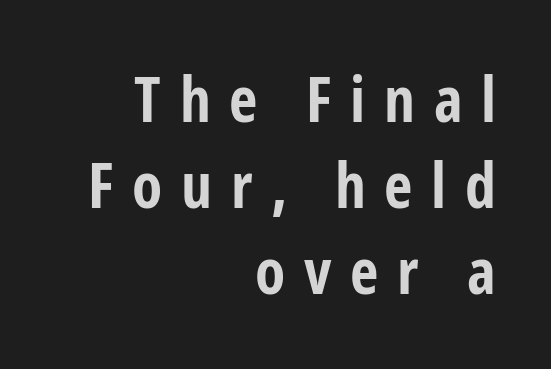
Q: Is the text bold? A: Yes.
Q: Is the text italic (slanted)? A: No, it is upright.
Q: Is the typeface a serif or a sans-serif typeface? A: Sans-serif.
Q: Is the text underlined? A: No.
Q: How is the paragraph aligned? A: Right-aligned.
Q: Is the spacing between letters normal or unusually wide? A: Unusually wide.
Q: Is the spacing between lines tight, normal or loose? A: Normal.
Q: Width (condensed, normal, or wide)? A: Condensed.
Q: Stroke contrast? A: Low.
Q: x-height? A: Medium.
Q: Monospaced? A: No.
